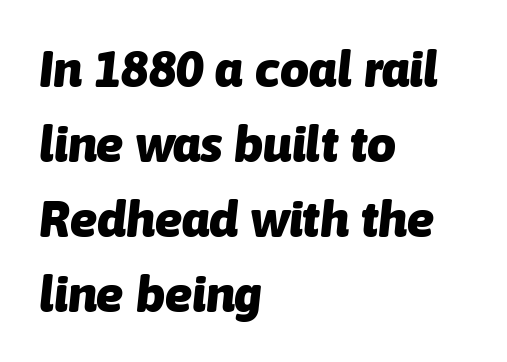
{"italic": "yes", "lean": "right", "slant_degrees": 6, "bold": "yes", "weight": "heavy", "width": "normal", "stroke_contrast": "low", "x_height": "medium", "monospaced": "no", "underline": "no", "align": "left", "line_spacing": "normal", "line_spacing_ratio": 1.47, "letter_spacing": "normal", "letter_spacing_em": 0.0, "glyph_px": 51}
